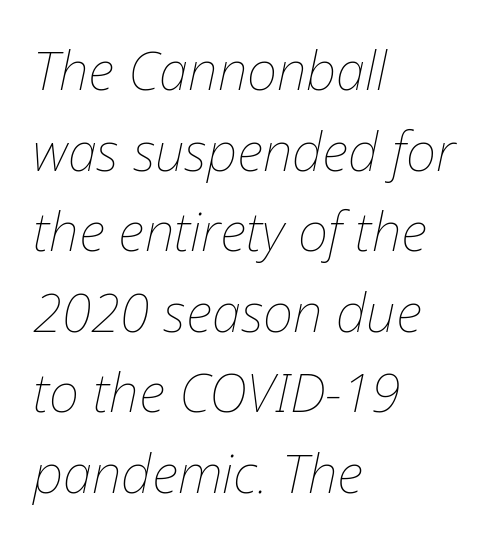
How are the letters spaced? Ordinarily, with no added tracking. Bare-footed words on every line. A normal amount of white space separates one row of letters from the next. The passage shown is typed in a proportional face where columns would drift. Caption: face not bold, strokes unweighted. Rendered with sloped, italic letterforms.
